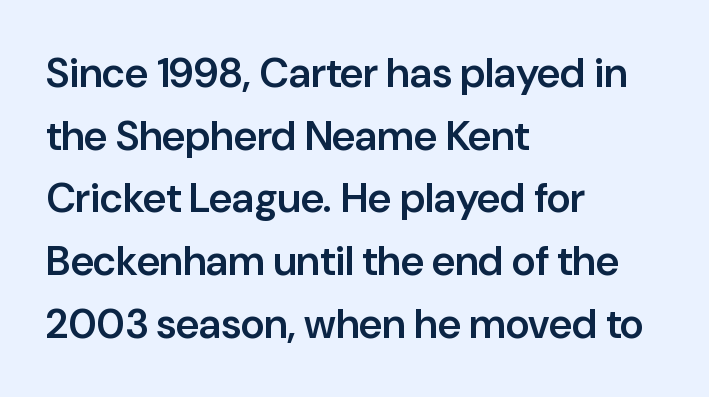
Each word holds together tightly as a unit, with standard inter-letter gaps. Notice how the passage keeps a crisp vertical edge on the left only. Check where the strokes stop: nothing finishes them off — pure sans. A somewhat darkened texture: the type is semibold rather than bold. Upright lettering throughout. The vertical gap from one line to the next is medium.
